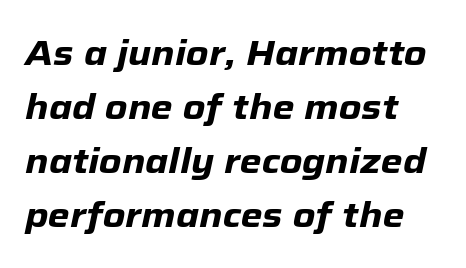
Q: Is the text bold? A: Yes.
Q: Is the text italic (slanted)? A: Yes, it leans right by about 12 degrees.
Q: Is the text underlined? A: No.
Q: How is the paragraph aligned? A: Left-aligned.
Q: Is the spacing between letters normal or unusually wide? A: Normal.
Q: Is the spacing between lines tight, normal or loose? A: Normal.
Q: Width (condensed, normal, or wide)? A: Normal.
Q: Stroke contrast? A: Low.
Q: x-height? A: Medium.
Q: Monospaced? A: No.
